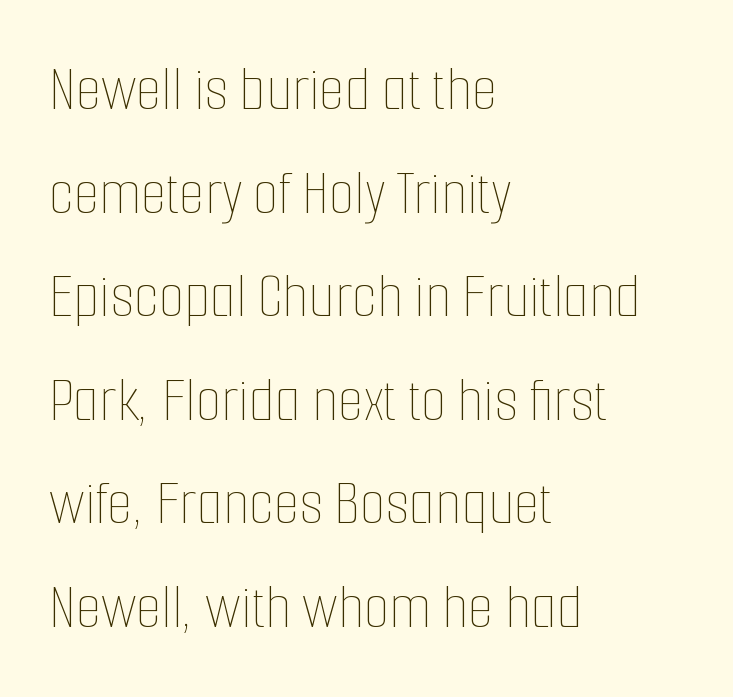
Q: Is the text bold? A: No.
Q: Is the text italic (slanted)? A: No, it is upright.
Q: Is the text underlined? A: No.
Q: How is the paragraph aligned? A: Left-aligned.
Q: Is the spacing between letters normal or unusually wide? A: Normal.
Q: Is the spacing between lines tight, normal or loose? A: Normal.
Q: Width (condensed, normal, or wide)? A: Condensed.
Q: Stroke contrast? A: Low.
Q: x-height? A: Medium.
Q: Monospaced? A: No.
